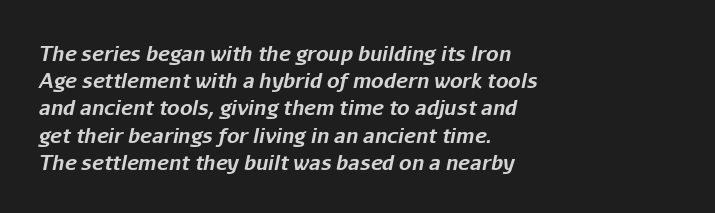
{"italic": "yes", "lean": "right", "slant_degrees": 11, "bold": "yes", "underline": "no", "align": "left", "line_spacing": "normal", "line_spacing_ratio": 1.36, "letter_spacing": "normal", "letter_spacing_em": 0.0, "glyph_px": 20}
